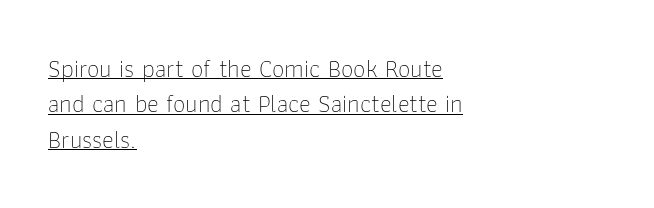
All the whitespace from short lines collects on the right. Upright lettering throughout. Each line of the rendering has a horizontal stroke beneath the glyphs. The designer left line spacing at the default. Look at the tracking — it's just the regular setting, nothing added. Counters stay open thanks to moderate or lighter strokes.
